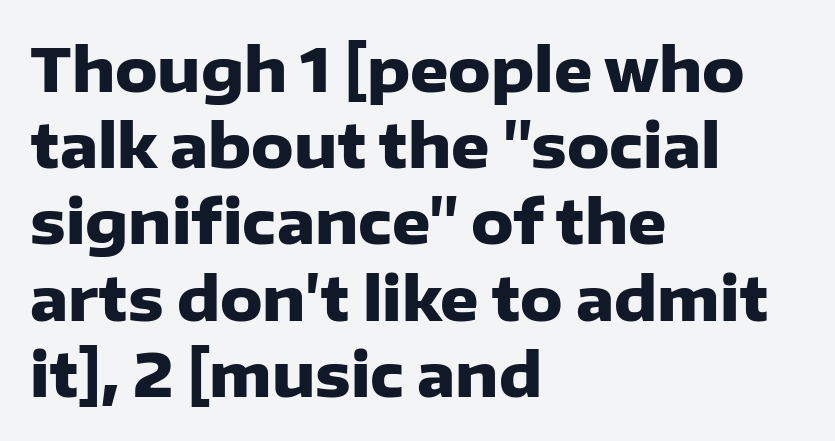
Q: Is the text bold? A: Yes.
Q: Is the text italic (slanted)? A: No, it is upright.
Q: Is the typeface a serif or a sans-serif typeface? A: Sans-serif.
Q: Is the text underlined? A: No.
Q: How is the paragraph aligned? A: Left-aligned.
Q: Is the spacing between letters normal or unusually wide? A: Normal.
Q: Is the spacing between lines tight, normal or loose? A: Normal.
Q: Width (condensed, normal, or wide)? A: Normal.
Q: Stroke contrast? A: Low.
Q: x-height? A: Medium.
Q: Monospaced? A: No.
